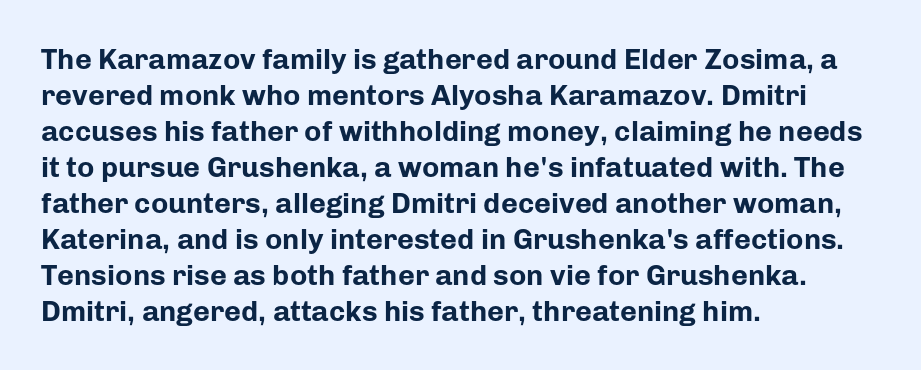
The image shows 29 px bold sans-serif type, upright; set left-aligned, line spacing 1.24x, normal letter spacing, not underlined; low stroke contrast and a medium x-height.
